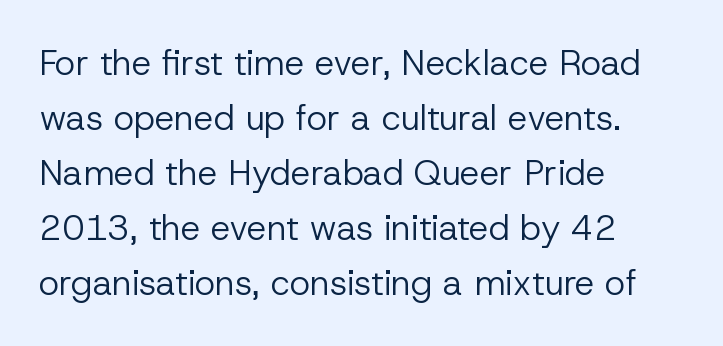
{"serif": "no", "italic": "no", "bold": "no", "weight": "regular", "width": "normal", "stroke_contrast": "low", "x_height": "medium", "monospaced": "no", "underline": "no", "align": "left", "line_spacing": "normal", "line_spacing_ratio": 1.57, "letter_spacing": "normal", "letter_spacing_em": 0.0, "glyph_px": 35}
